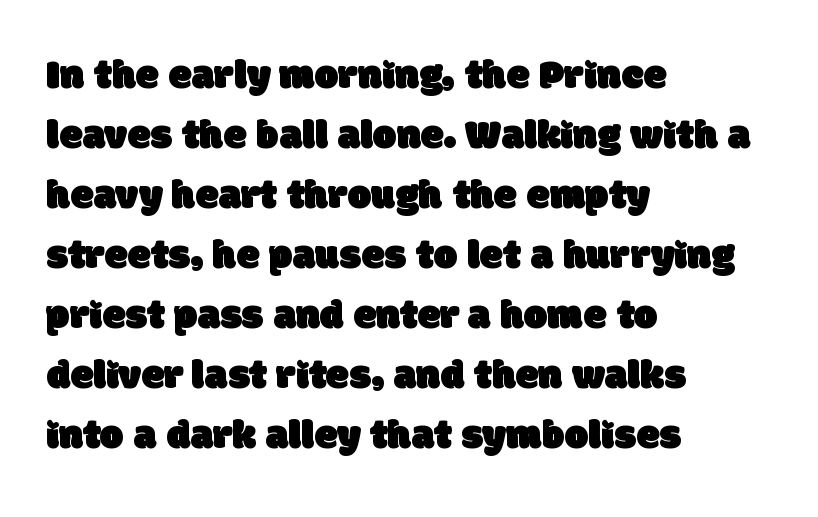
{"serif": "no", "width": "normal", "stroke_contrast": "low", "x_height": "large", "monospaced": "no", "underline": "no", "align": "left", "line_spacing": "normal", "line_spacing_ratio": 1.43, "letter_spacing": "normal", "letter_spacing_em": 0.0, "glyph_px": 42}
